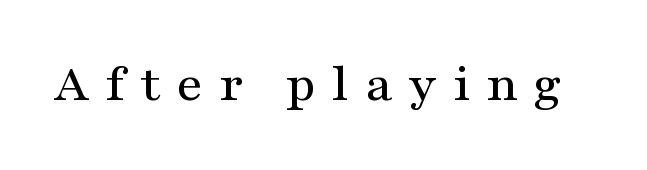
The image shows 53 px wide serif type, upright; set unusually wide letter spacing (+0.3 em), not underlined; medium stroke contrast and a medium x-height.
